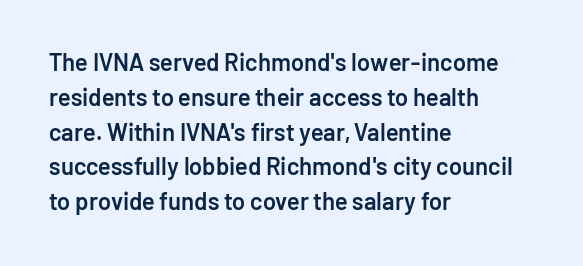
{"italic": "no", "bold": "semi", "underline": "no", "align": "left", "line_spacing": "normal", "line_spacing_ratio": 1.45, "letter_spacing": "normal", "letter_spacing_em": 0.0, "glyph_px": 24}
